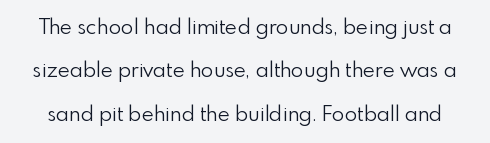
This rendering leaves character spacing at its baseline value. Airy leading. No extra ink here — the face is not bold. This sample uses an upright cut, with every glyph sitting square on the baseline.
